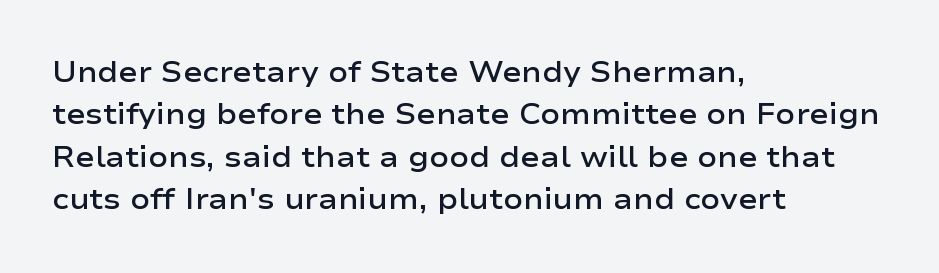
All the whitespace from short lines collects on the right. Compared with typical paragraphs, the rows here are spaced about the same. Characters remain perfectly vertical along every line. Has an underline been added? It has not. You could call the tracking neutral — neither tight nor loose. The characters display no serif detailing; their extremities are plain.
